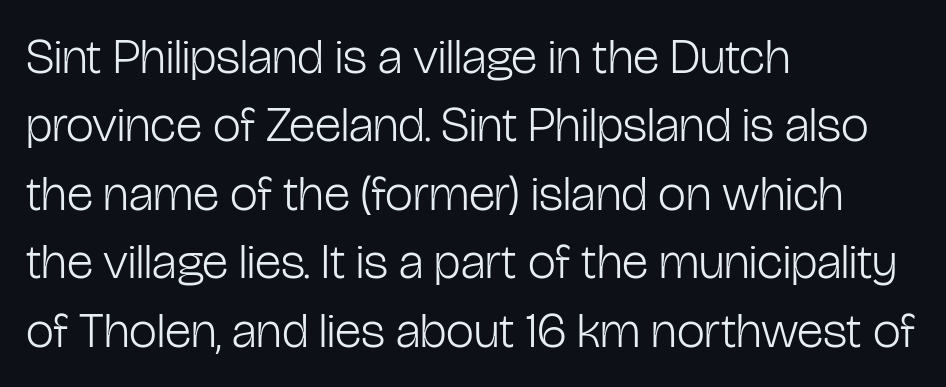
The image shows 50 px light, condensed sans-serif type, upright; set left-aligned, normal line spacing (1.37x), normal letter spacing, not underlined; low stroke contrast and a medium x-height.
